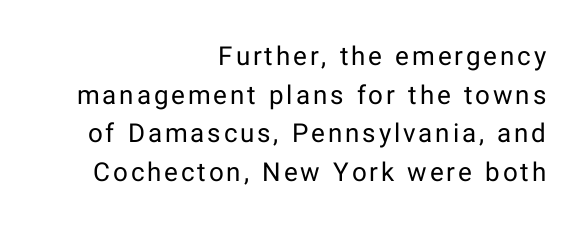
This is the regular roman posture of the typeface. The cut favours lightness, reaching ordinary text weight at its darkest. Line ends are locked; line starts wander. Does the leading feel generous? No, just average.
